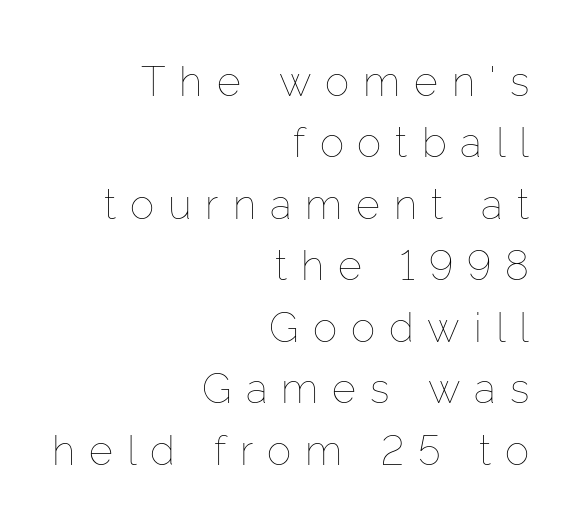
{"italic": "no", "bold": "no", "weight": "thin", "width": "normal", "stroke_contrast": "low", "x_height": "medium", "monospaced": "no", "underline": "no", "align": "right", "line_spacing": "normal", "line_spacing_ratio": 1.5, "letter_spacing": "wide", "letter_spacing_em": 0.34, "glyph_px": 41}
